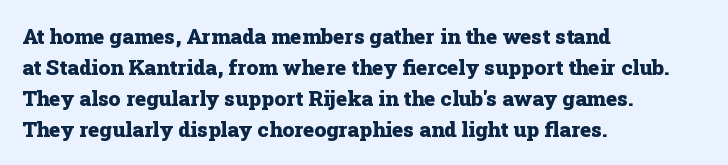
{"italic": "no", "bold": "yes", "underline": "no", "align": "left", "line_spacing": "normal", "line_spacing_ratio": 1.47, "letter_spacing": "normal", "letter_spacing_em": 0.0, "glyph_px": 21}
